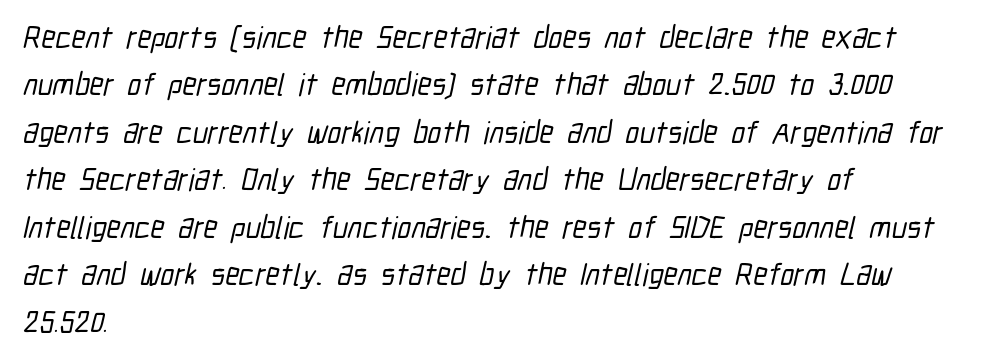
The image shows 31 px condensed sans-serif type; set left-aligned, normal line spacing (1.53x), normal letter spacing, not underlined; low stroke contrast and a medium x-height.
